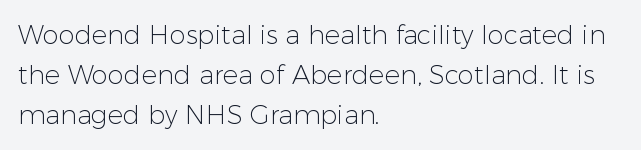
{"italic": "no", "bold": "no", "underline": "no", "align": "left", "line_spacing": "normal", "line_spacing_ratio": 1.54, "letter_spacing": "normal", "letter_spacing_em": 0.0, "glyph_px": 26}
